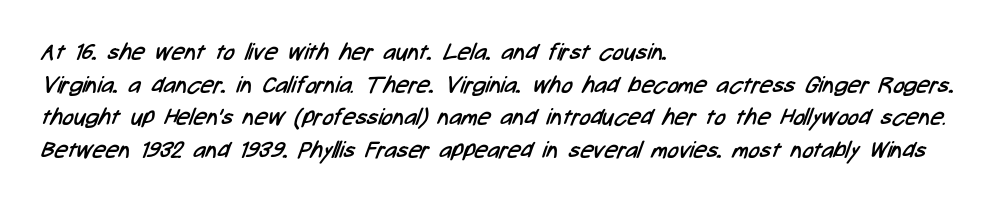
Reading down the block, your eye returns to a fixed left position each line. Heft: none added — not bold. Honestly, the letter spacing is just normal — you wouldn't notice it. Any mark beneath the type? The region is blank. What's the leading like? Ordinary, nothing unusual.
